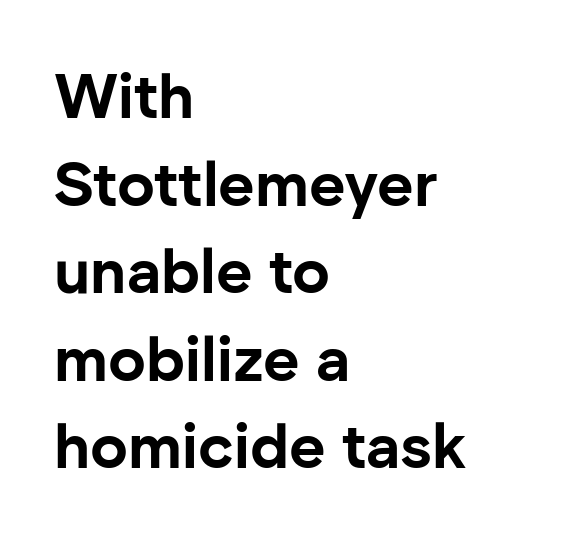
{"serif": "no", "italic": "no", "bold": "yes", "weight": "bold", "width": "normal", "stroke_contrast": "low", "x_height": "medium", "monospaced": "no", "underline": "no", "align": "left", "line_spacing": "normal", "line_spacing_ratio": 1.39, "letter_spacing": "normal", "letter_spacing_em": 0.0, "glyph_px": 63}
